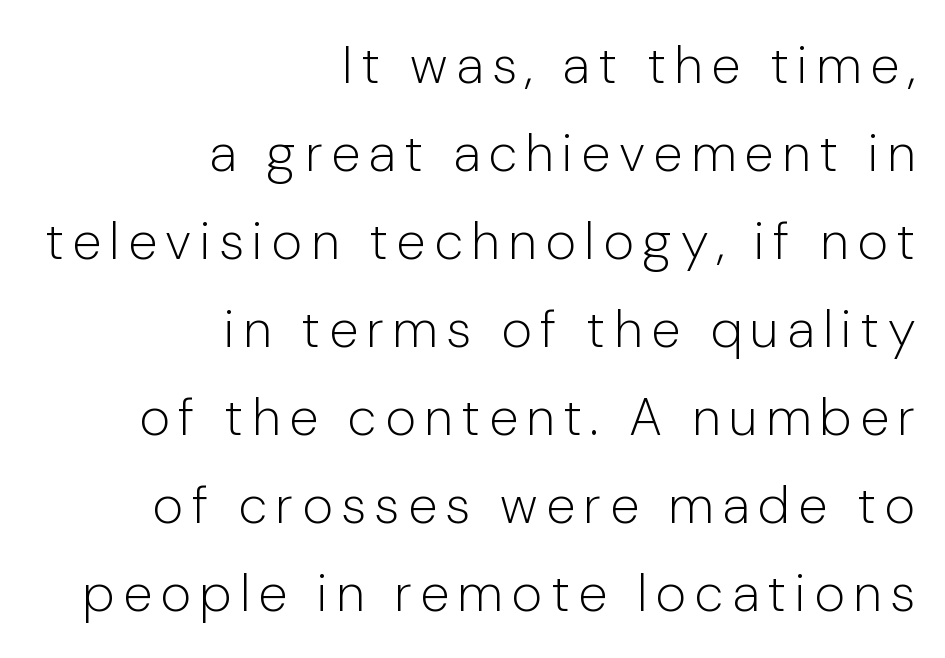
Q: Is the text bold? A: No.
Q: Is the text italic (slanted)? A: No, it is upright.
Q: Is the typeface a serif or a sans-serif typeface? A: Sans-serif.
Q: Is the text underlined? A: No.
Q: How is the paragraph aligned? A: Right-aligned.
Q: Is the spacing between lines tight, normal or loose? A: Normal.
Q: Width (condensed, normal, or wide)? A: Normal.
Q: Stroke contrast? A: Low.
Q: x-height? A: Medium.
Q: Monospaced? A: No.
